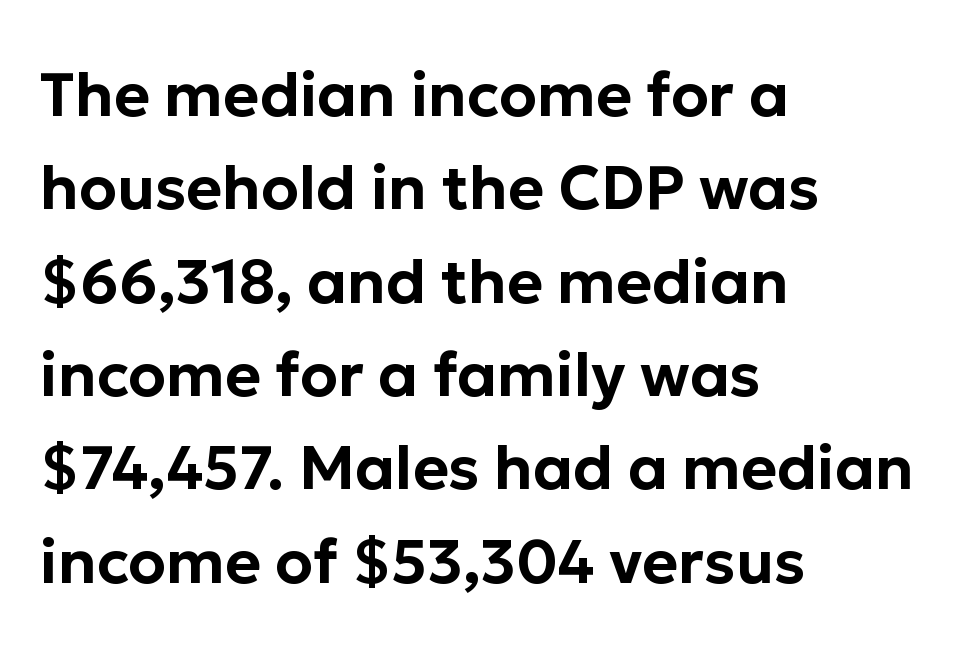
{"serif": "no", "italic": "no", "width": "normal", "stroke_contrast": "low", "x_height": "medium", "monospaced": "no", "underline": "no", "align": "left", "line_spacing": "normal", "line_spacing_ratio": 1.53, "letter_spacing": "normal", "letter_spacing_em": 0.0, "glyph_px": 61}
